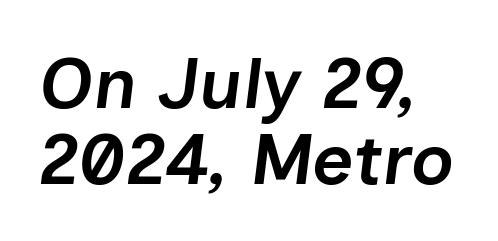
Q: Is the text bold? A: Semi-bold.
Q: Is the text italic (slanted)? A: Yes, it leans right by about 7 degrees.
Q: Is the text underlined? A: No.
Q: How is the paragraph aligned? A: Left-aligned.
Q: Is the spacing between letters normal or unusually wide? A: Normal.
Q: Is the spacing between lines tight, normal or loose? A: Tight.
Q: Width (condensed, normal, or wide)? A: Normal.
Q: Stroke contrast? A: Low.
Q: x-height? A: Medium.
Q: Monospaced? A: No.
